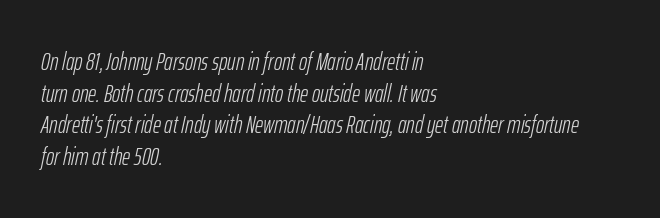
{"italic": "yes", "lean": "right", "slant_degrees": 12, "bold": "no", "underline": "no", "align": "left", "line_spacing": "normal", "line_spacing_ratio": 1.27, "letter_spacing": "normal", "letter_spacing_em": 0.0, "glyph_px": 25}
